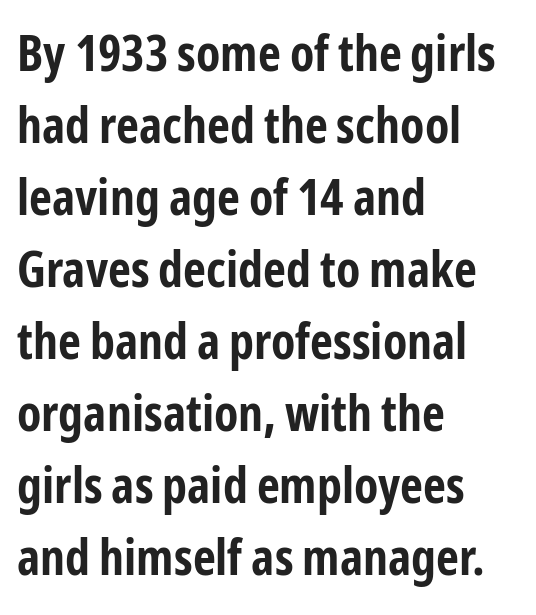
The image shows 50 px bold, condensed sans-serif type, upright; set left-aligned, normal line spacing (1.44x), normal letter spacing, not underlined; low stroke contrast and a medium x-height.
